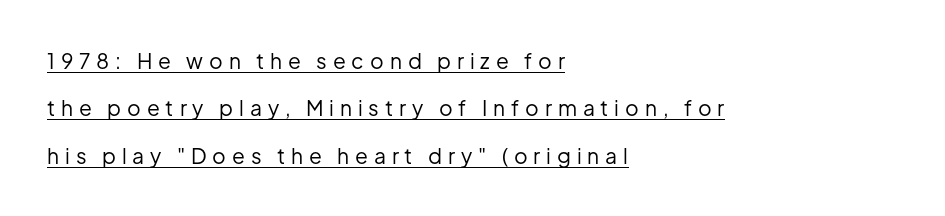
{"italic": "no", "bold": "no", "underline": "yes", "align": "left", "line_spacing": "loose", "line_spacing_ratio": 2.26, "letter_spacing": "wide", "letter_spacing_em": 0.28, "glyph_px": 21}
